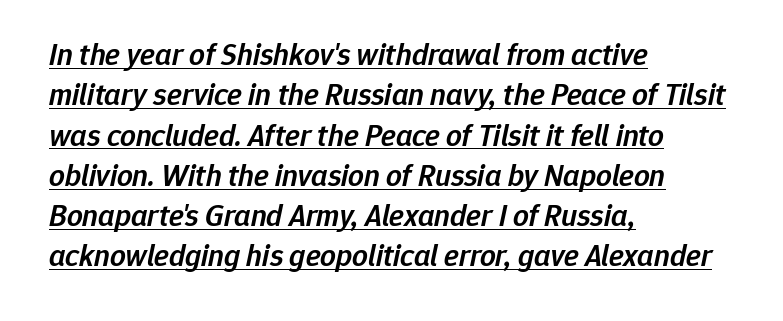
The image shows 31 px semibold type, italic (leaning right); set left-aligned, normal line spacing (1.3x), normal letter spacing, underlined; low stroke contrast and a medium x-height.
